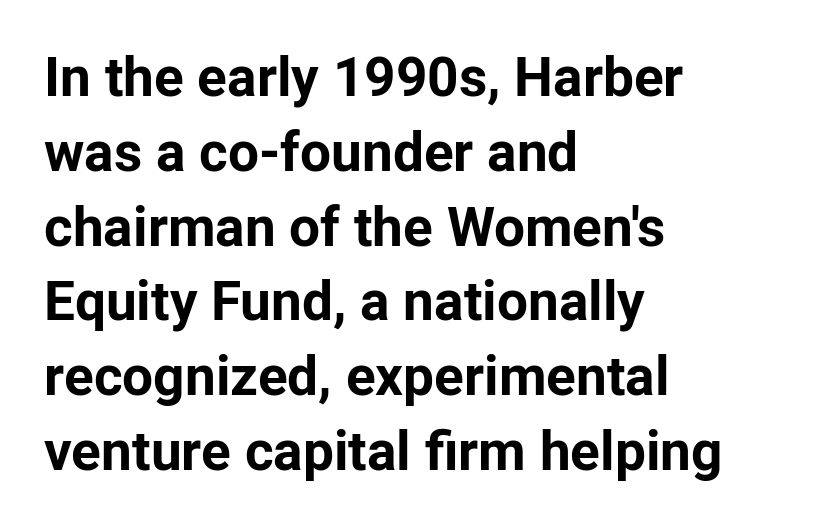
Q: Is the text bold? A: Yes.
Q: Is the text italic (slanted)? A: No, it is upright.
Q: Is the typeface a serif or a sans-serif typeface? A: Sans-serif.
Q: Is the text underlined? A: No.
Q: How is the paragraph aligned? A: Left-aligned.
Q: Is the spacing between letters normal or unusually wide? A: Normal.
Q: Is the spacing between lines tight, normal or loose? A: Normal.
Q: Width (condensed, normal, or wide)? A: Normal.
Q: Stroke contrast? A: Low.
Q: x-height? A: Medium.
Q: Monospaced? A: No.
